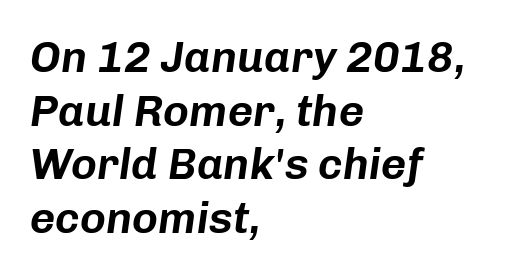
Q: Is the text italic (slanted)? A: Yes, it leans right by about 8 degrees.
Q: Is the text underlined? A: No.
Q: How is the paragraph aligned? A: Left-aligned.
Q: Is the spacing between letters normal or unusually wide? A: Normal.
Q: Width (condensed, normal, or wide)? A: Normal.
Q: Stroke contrast? A: Low.
Q: x-height? A: Medium.
Q: Monospaced? A: No.
